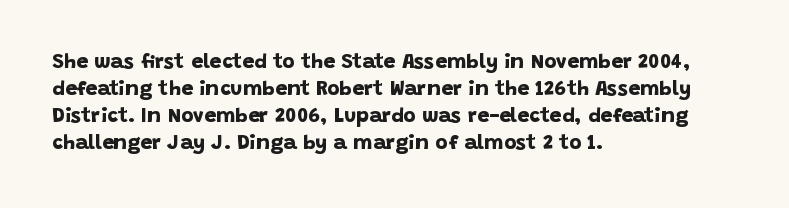
Q: Is the text bold? A: Yes.
Q: Is the text underlined? A: No.
Q: How is the paragraph aligned? A: Left-aligned.
Q: Is the spacing between letters normal or unusually wide? A: Normal.
Q: Is the spacing between lines tight, normal or loose? A: Normal.
